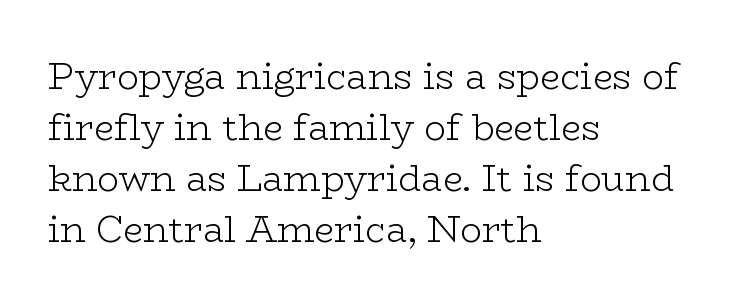
The image shows 36 px light, wide serif type, upright; set left-aligned, normal line spacing (1.42x), normal letter spacing, not underlined; low stroke contrast and a medium x-height.
